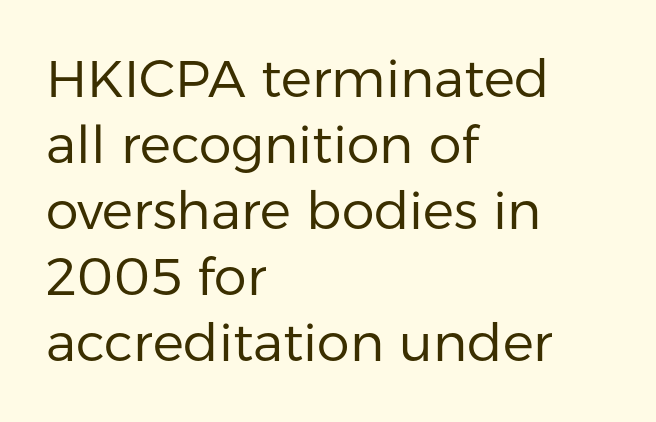
Regarding leading, the lines here are spaced in the standard way. The face used here is proportionally spaced, like ordinary book or web type. Does the lettering tilt? It doesn't — this is upright. Note: no serifs on the glyphs.
